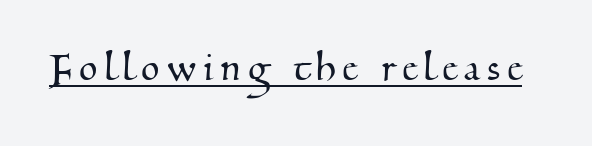
Decoration check: the copy is underlined. Varying glyph widths throughout — classic text-font behaviour. The characters display serif detailing at their extremities.
